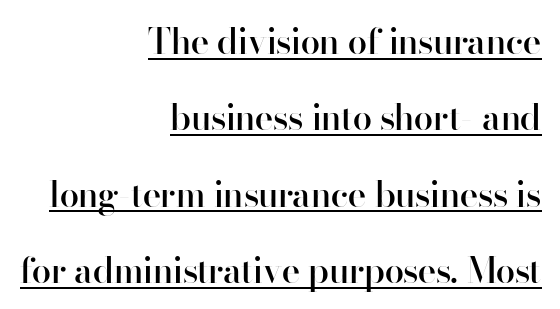
{"serif": "no", "italic": "no", "bold": "semi", "weight": "semibold", "width": "normal", "stroke_contrast": "high", "x_height": "small", "monospaced": "no", "underline": "yes", "align": "right", "line_spacing": "loose", "line_spacing_ratio": 2.18, "letter_spacing": "normal", "letter_spacing_em": 0.0, "glyph_px": 35}
